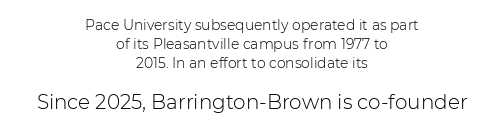
Q: Is the text bold? A: No.
Q: Is the text italic (slanted)? A: No, it is upright.
Q: Is the text underlined? A: No.
Q: How is the paragraph aligned? A: Centered.
Q: Is the spacing between letters normal or unusually wide? A: Normal.
Q: Is the spacing between lines tight, normal or loose? A: Normal.
Q: Which block of text is set in a larger size, the first (top) or the second (bottom)? A: The second (bottom) one.
